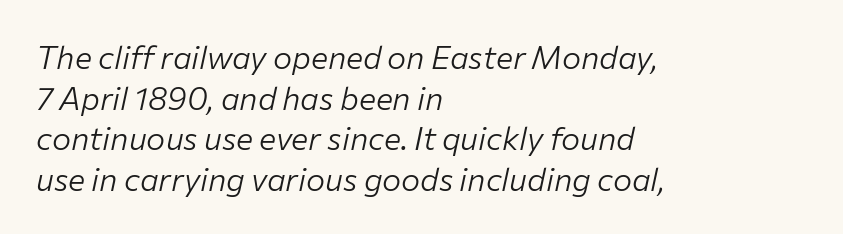
Regular leading. The cut favours lightness, reaching ordinary text weight at its darkest. The face used here has a pronounced slope to its letters. Lines of text with bare space underneath.
